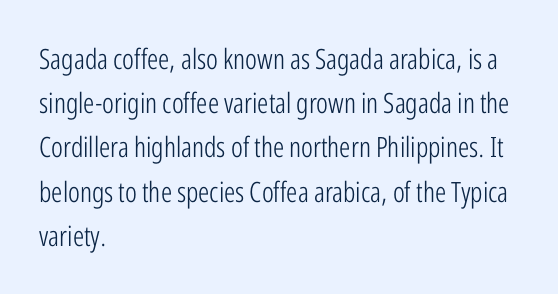
{"serif": "no", "italic": "no", "bold": "no", "weight": "light", "width": "condensed", "stroke_contrast": "low", "x_height": "medium", "monospaced": "no", "underline": "no", "align": "left", "line_spacing": "normal", "line_spacing_ratio": 1.58, "letter_spacing": "normal", "letter_spacing_em": 0.0, "glyph_px": 28}
